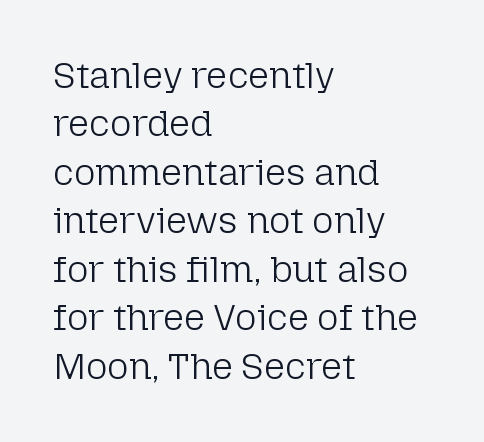
This is the regular roman posture of the typeface. Counters stay open thanks to moderate or lighter strokes. Anything drawn beneath the words? Only blank space. One-word summary of the alignment: left.
